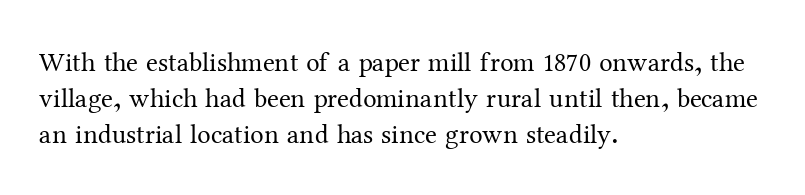
Q: Is the text bold? A: No.
Q: Is the text italic (slanted)? A: No, it is upright.
Q: Is the text underlined? A: No.
Q: How is the paragraph aligned? A: Left-aligned.
Q: Is the spacing between letters normal or unusually wide? A: Normal.
Q: Is the spacing between lines tight, normal or loose? A: Normal.
